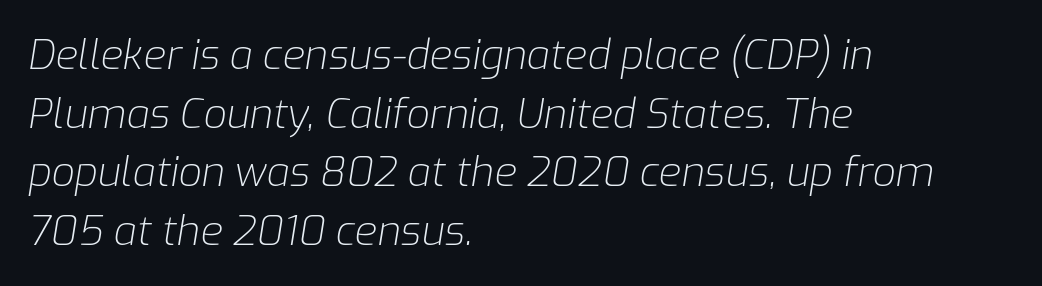
This is not heavy type; no bold has been used. The letterforms sit shoulder to shoulder at normal distance. Honestly, the row spacing looks completely unremarkable. There's an unmistakable incline to the writing here.
